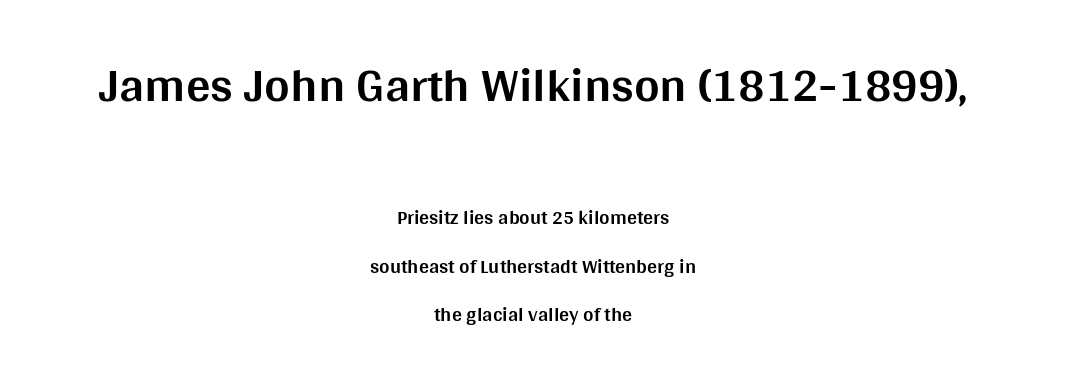
Q: Is the text bold? A: Yes.
Q: Is the text italic (slanted)? A: No, it is upright.
Q: Is the typeface a serif or a sans-serif typeface? A: Sans-serif.
Q: Is the text underlined? A: No.
Q: How is the paragraph aligned? A: Centered.
Q: Is the spacing between letters normal or unusually wide? A: Normal.
Q: Is the spacing between lines tight, normal or loose? A: Loose.
Q: Which block of text is set in a larger size, the first (top) or the second (bottom)? A: The first (top) one.
Q: Width (condensed, normal, or wide)? A: Normal.
Q: Stroke contrast? A: Medium.
Q: x-height? A: Large.
Q: Monospaced? A: No.
